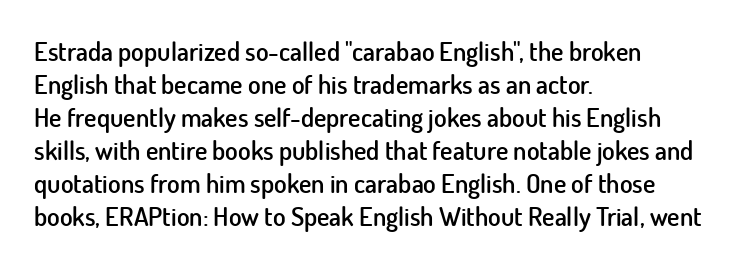
{"italic": "no", "bold": "semi", "underline": "no", "align": "left", "line_spacing": "normal", "line_spacing_ratio": 1.27, "letter_spacing": "normal", "letter_spacing_em": 0.0, "glyph_px": 26}
